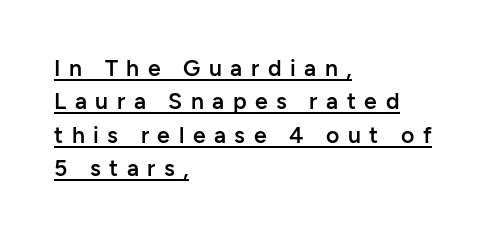
The image shows 23 px text type, upright; set left-aligned, normal line spacing (1.45x), unusually wide letter spacing (+0.37 em), underlined.
